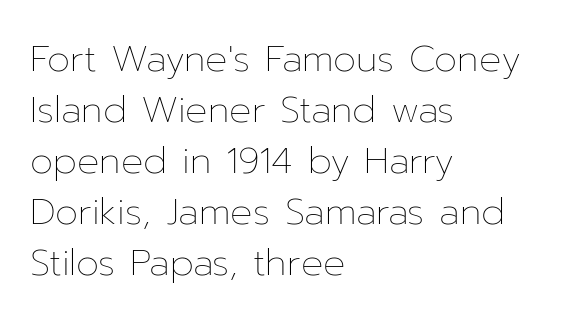
Q: Is the text bold? A: No.
Q: Is the text italic (slanted)? A: No, it is upright.
Q: Is the text underlined? A: No.
Q: How is the paragraph aligned? A: Left-aligned.
Q: Is the spacing between letters normal or unusually wide? A: Normal.
Q: Is the spacing between lines tight, normal or loose? A: Normal.
Q: Width (condensed, normal, or wide)? A: Normal.
Q: Stroke contrast? A: Low.
Q: x-height? A: Medium.
Q: Monospaced? A: No.
